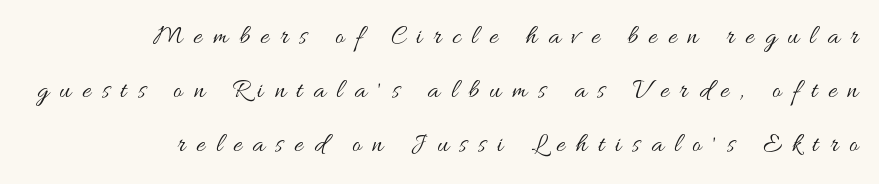
The image shows 26 px text type; set right-aligned, loose line spacing (2.08x), unusually wide letter spacing (+0.43 em), not underlined.
